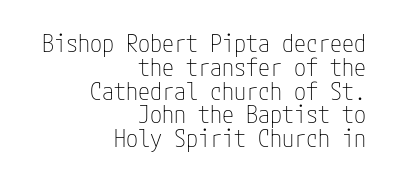
Is there much room between lines? No — they nearly touch. Characters follow at the spacing the type designer built in. Rendered with straight, roman letterforms. Is this a heavy cut? Hardly; it is regular or lighter. The specimen omits any rule beneath the text block's lines. The passage is arranged like a letterhead date or caption credit — flush right.
